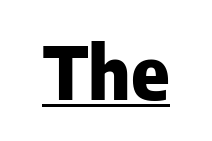
The image shows 73 px heavy sans-serif type, upright; set normal letter spacing, underlined; low stroke contrast and a medium x-height.
